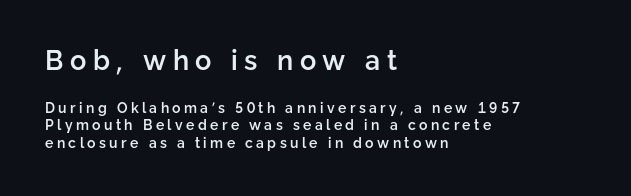
Vertical strokes here are truly vertical. The gap between lines stays unmarked. The compositor pushed each line to the left boundary. Reading top to bottom, the characters get smaller at the block break. Emphasis by weight is partial: semibold.
